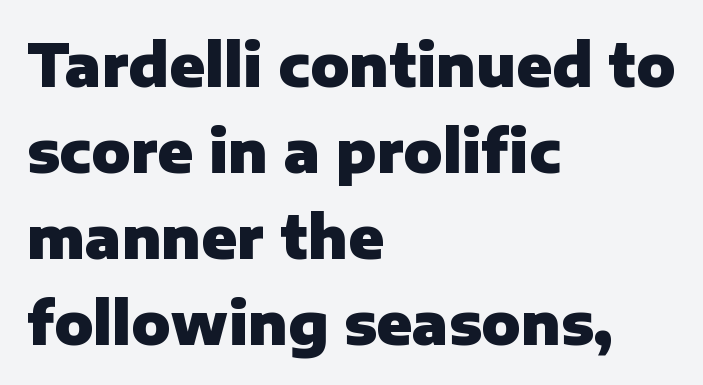
{"serif": "no", "italic": "no", "bold": "yes", "weight": "heavy", "width": "normal", "stroke_contrast": "low", "x_height": "medium", "monospaced": "no", "underline": "no", "align": "left", "line_spacing": "normal", "line_spacing_ratio": 1.48, "letter_spacing": "normal", "letter_spacing_em": 0.0, "glyph_px": 58}
